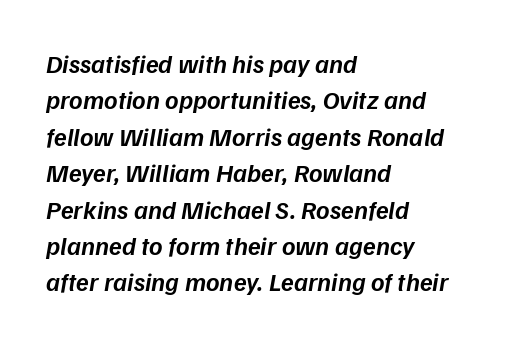
The image shows 26 px text type, italic (leaning right); set left-aligned, normal line spacing (1.4x), normal letter spacing, not underlined.
